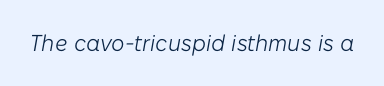
This reads as an unemphasized weight, regular at the heaviest. Unmarked baselines from the first word to the last. Compared with typical body copy, the letter spacing here is the same. Characters are canted at an angle relative to the baseline's perpendicular.
